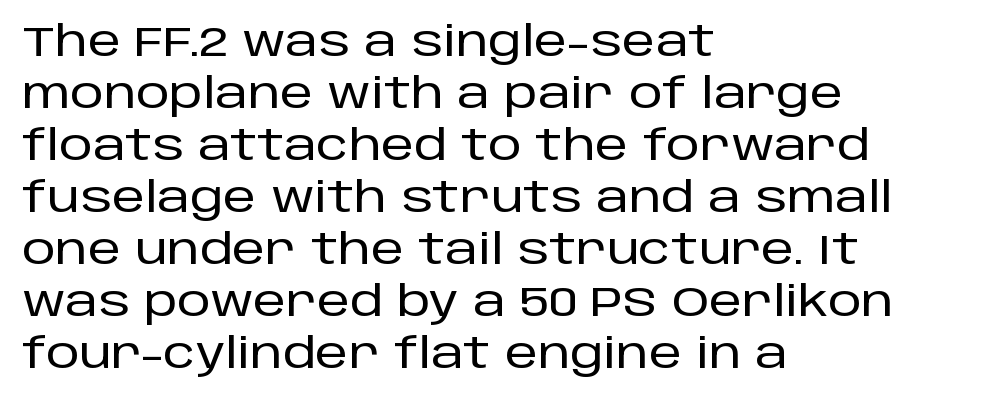
Unlike a traditional serif, this face leaves its strokes unadorned. Nope, not italic — everything's standing straight. Beneath every word, the page is bare. A typesetter would call this proportional, since set widths differ per character. Tracking here is standard; glyphs follow each other at the usual distance.
